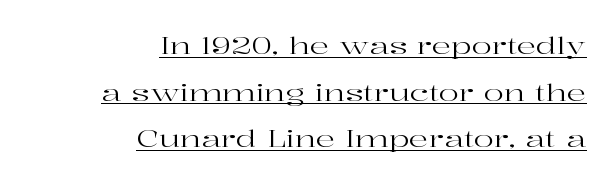
Q: Is the text bold? A: No.
Q: Is the text italic (slanted)? A: No, it is upright.
Q: Is the text underlined? A: Yes.
Q: How is the paragraph aligned? A: Right-aligned.
Q: Is the spacing between letters normal or unusually wide? A: Normal.
Q: Is the spacing between lines tight, normal or loose? A: Loose.
